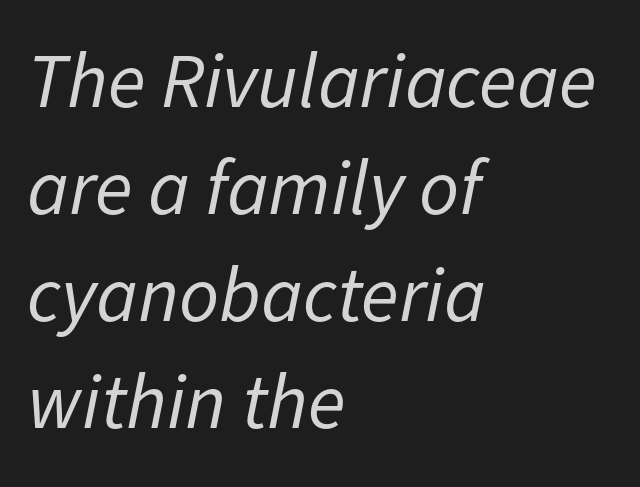
{"italic": "yes", "lean": "right", "slant_degrees": 11, "bold": "no", "weight": "regular", "width": "normal", "stroke_contrast": "low", "x_height": "medium", "monospaced": "no", "underline": "no", "align": "left", "line_spacing": "normal", "line_spacing_ratio": 1.37, "letter_spacing": "normal", "letter_spacing_em": 0.0, "glyph_px": 78}
